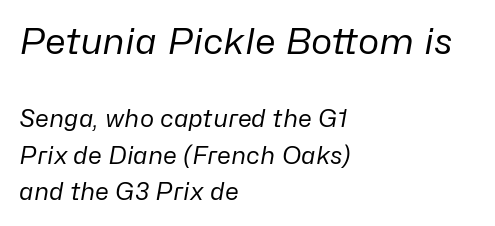
The image shows 36 px regular-weight type, italic (leaning right); set left-aligned, normal line spacing (1.53x), normal letter spacing, not underlined; the first (top) block is 1.5x larger; low stroke contrast and a medium x-height.
